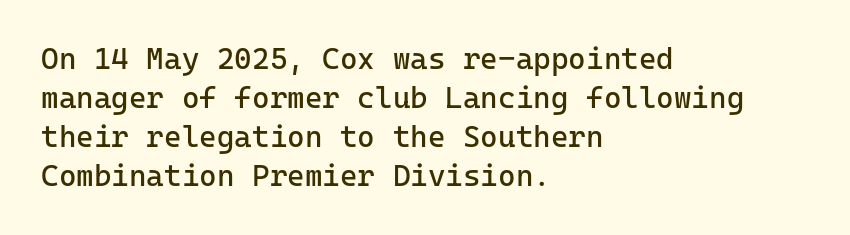
This sample uses a sans-serif face. Rendered with straight, roman letterforms. Lines of text with bare space underneath. Leading: standard.
